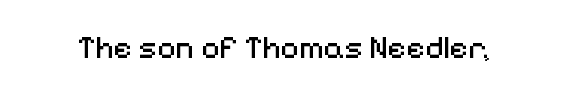
{"serif": "no", "italic": "no", "bold": "no", "weight": "regular", "width": "normal", "stroke_contrast": "medium", "x_height": "medium", "monospaced": "no", "underline": "no", "letter_spacing": "normal", "letter_spacing_em": 0.0, "glyph_px": 32}
